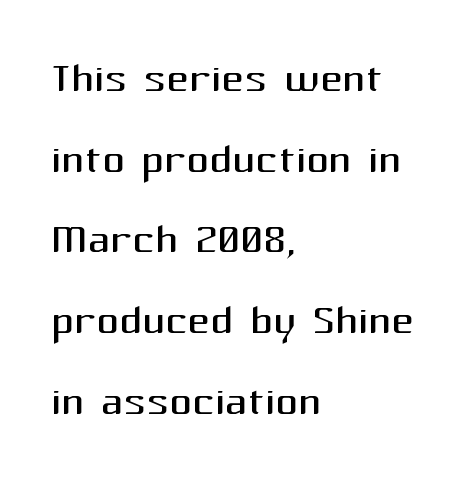
The image shows 56 px regular-weight sans-serif type, upright; set left-aligned, normal line spacing (1.44x), normal letter spacing, not underlined; medium stroke contrast and a medium x-height.
